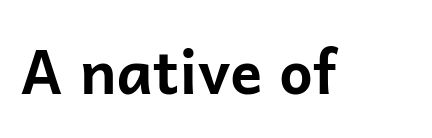
Does extra space separate the letters? No, they use regular spacing. Are there feet on the stems? There aren't — it's a sans. Here the designer chose a conventional face with non-uniform glyph widths. Letters rest on an invisible, unmarked baseline. The letters stand upright; this is a roman face.
